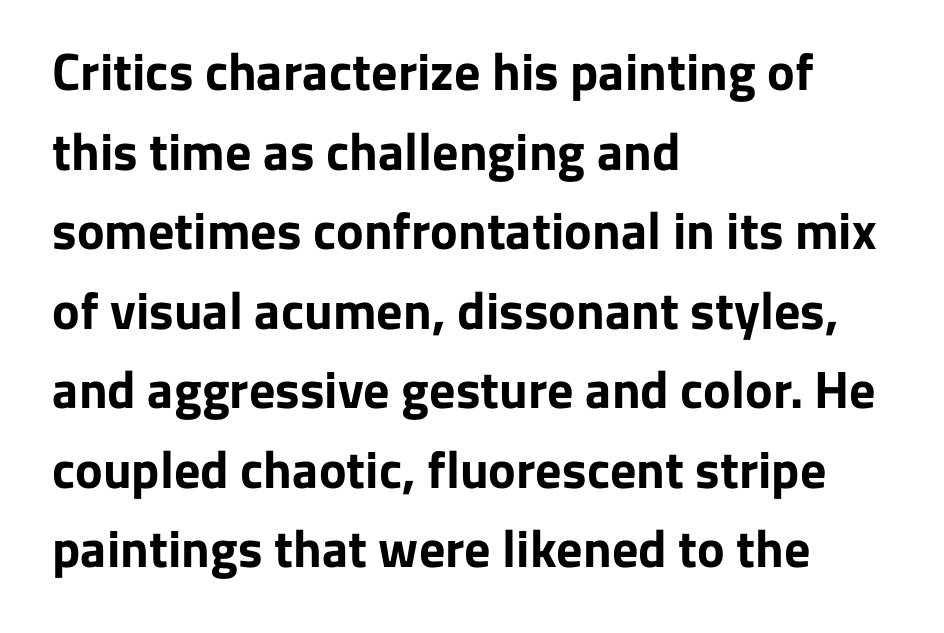
{"serif": "no", "italic": "no", "bold": "yes", "weight": "bold", "width": "normal", "stroke_contrast": "low", "x_height": "medium", "monospaced": "no", "underline": "no", "align": "left", "line_spacing": "normal", "line_spacing_ratio": 1.53, "letter_spacing": "normal", "letter_spacing_em": 0.0, "glyph_px": 52}
